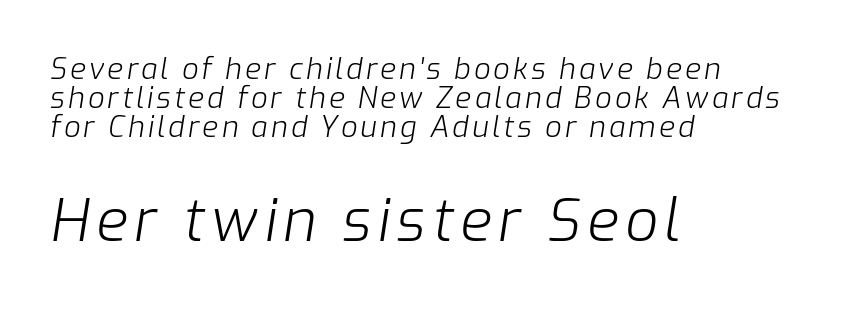
You could not count columns in this text — the font is proportionally spaced. In CSS terms this would be text-align: left. No extra ink here — the face is not bold. The designer dialed line spacing down below the default. Look at the glyph heights: the lower group is clearly the bigger setting. There's an unmistakable incline to the writing here.
